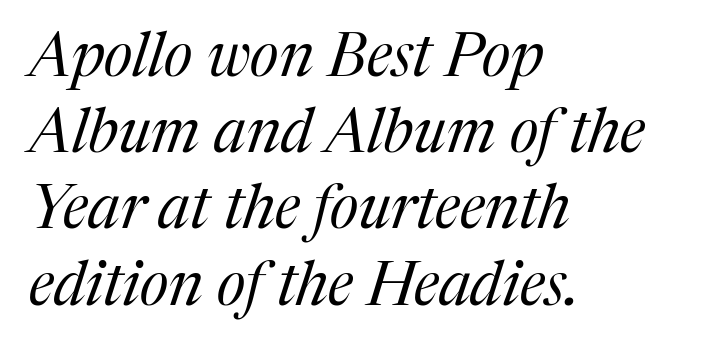
{"serif": "yes", "italic": "yes", "lean": "right", "slant_degrees": 17, "bold": "no", "weight": "regular", "width": "normal", "stroke_contrast": "medium", "x_height": "medium", "monospaced": "no", "underline": "no", "align": "left", "line_spacing": "normal", "line_spacing_ratio": 1.25, "letter_spacing": "normal", "letter_spacing_em": 0.0, "glyph_px": 61}
